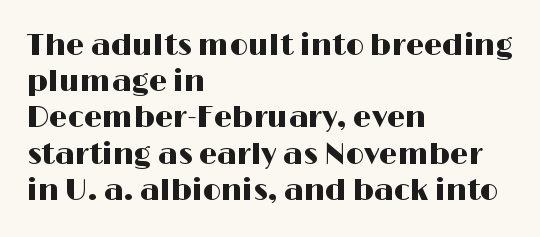
The image shows 29 px wide sans-serif type, upright; set left-aligned, normal line spacing (1.25x), normal letter spacing, not underlined; high stroke contrast and a medium x-height.
